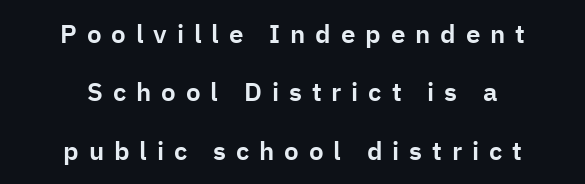
Q: Is the text italic (slanted)? A: No, it is upright.
Q: Is the text underlined? A: No.
Q: How is the paragraph aligned? A: Centered.
Q: Is the spacing between letters normal or unusually wide? A: Unusually wide.
Q: Is the spacing between lines tight, normal or loose? A: Loose.
